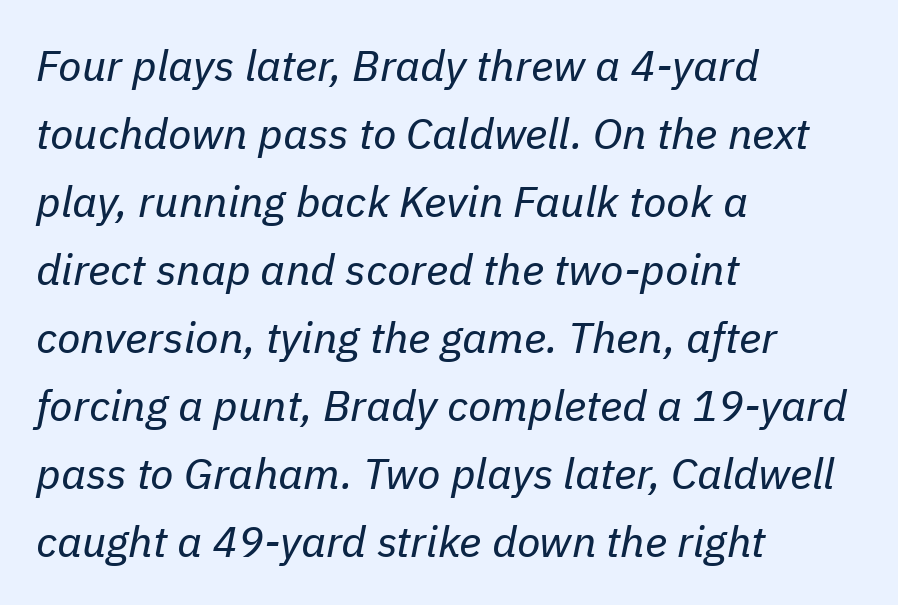
Q: Is the text bold? A: No.
Q: Is the text italic (slanted)? A: Yes, it leans right by about 11 degrees.
Q: Is the text underlined? A: No.
Q: How is the paragraph aligned? A: Left-aligned.
Q: Is the spacing between letters normal or unusually wide? A: Normal.
Q: Is the spacing between lines tight, normal or loose? A: Normal.
Q: Width (condensed, normal, or wide)? A: Normal.
Q: Stroke contrast? A: Low.
Q: x-height? A: Medium.
Q: Monospaced? A: No.
